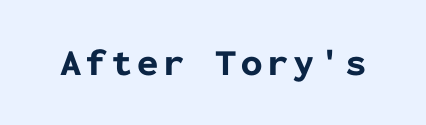
Q: Is the text bold? A: Yes.
Q: Is the text italic (slanted)? A: No, it is upright.
Q: Is the typeface a serif or a sans-serif typeface? A: Sans-serif.
Q: Is the text underlined? A: No.
Q: Width (condensed, normal, or wide)? A: Normal.
Q: Stroke contrast? A: Low.
Q: x-height? A: Medium.
Q: Monospaced? A: Yes.
